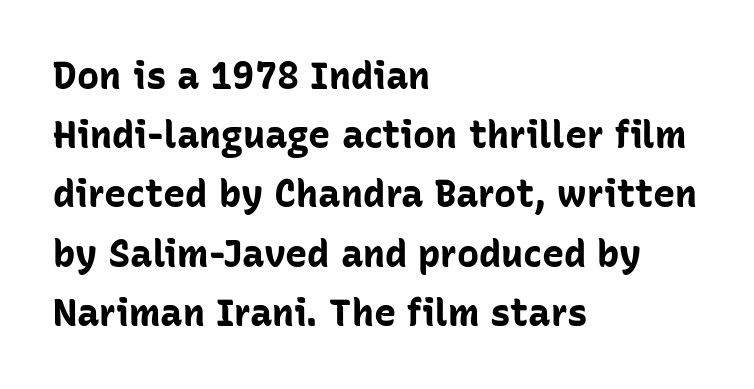
{"serif": "no", "italic": "no", "bold": "yes", "weight": "bold", "width": "normal", "stroke_contrast": "low", "x_height": "medium", "monospaced": "no", "underline": "no", "align": "left", "line_spacing": "normal", "line_spacing_ratio": 1.6, "letter_spacing": "normal", "letter_spacing_em": 0.0, "glyph_px": 37}
